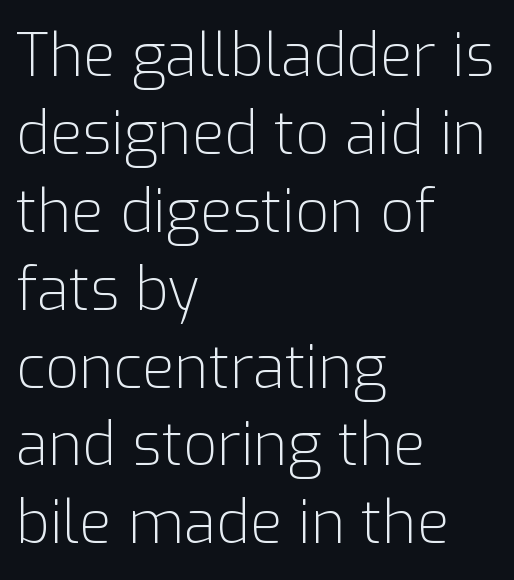
{"serif": "no", "italic": "no", "bold": "no", "weight": "light", "width": "normal", "stroke_contrast": "low", "x_height": "medium", "monospaced": "no", "underline": "no", "align": "left", "line_spacing": "normal", "line_spacing_ratio": 1.32, "letter_spacing": "normal", "letter_spacing_em": 0.0, "glyph_px": 59}
